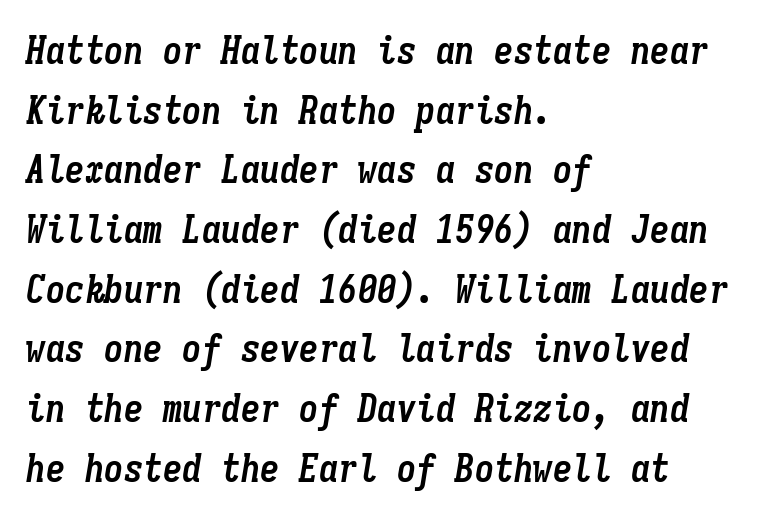
Q: Is the text bold? A: Yes.
Q: Is the text italic (slanted)? A: Yes, it leans right by about 9 degrees.
Q: Is the text underlined? A: No.
Q: How is the paragraph aligned? A: Left-aligned.
Q: Is the spacing between letters normal or unusually wide? A: Normal.
Q: Is the spacing between lines tight, normal or loose? A: Normal.
Q: Width (condensed, normal, or wide)? A: Condensed.
Q: Stroke contrast? A: Low.
Q: x-height? A: Medium.
Q: Monospaced? A: Yes.
